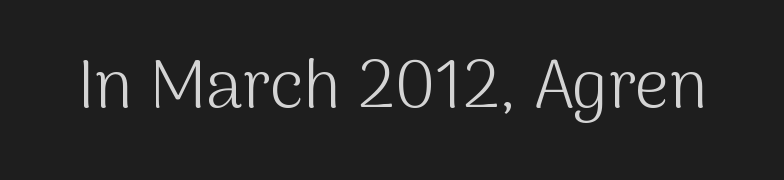
{"serif": "no", "italic": "no", "bold": "no", "weight": "light", "width": "normal", "stroke_contrast": "medium", "x_height": "medium", "monospaced": "no", "underline": "no", "letter_spacing": "normal", "letter_spacing_em": 0.0, "glyph_px": 67}
